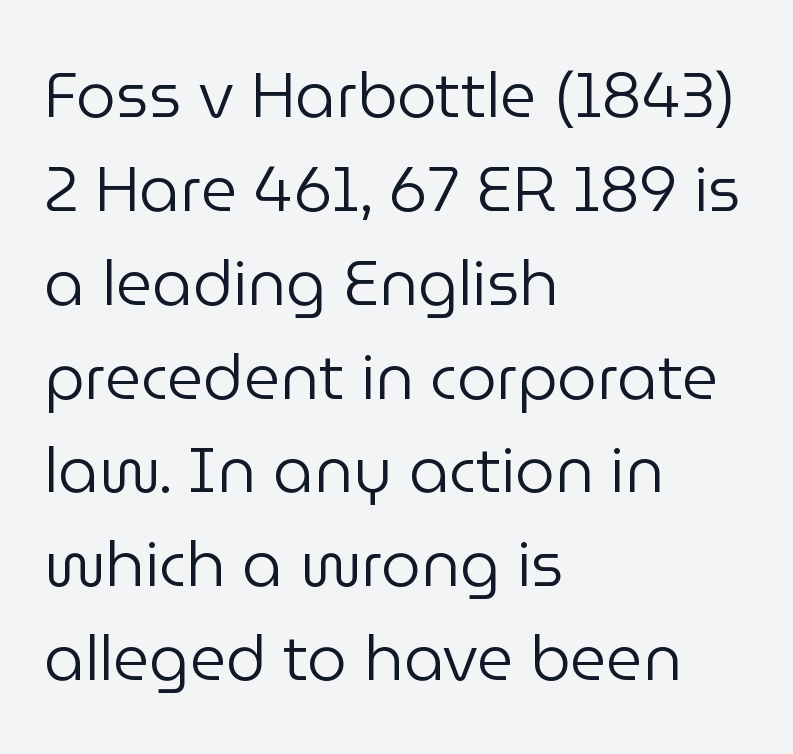
The image shows 63 px regular-weight sans-serif type, upright; set left-aligned, normal line spacing (1.49x), normal letter spacing, not underlined; low stroke contrast and a medium x-height.
